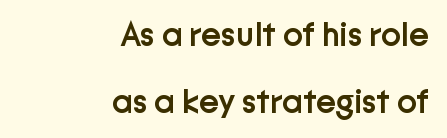
The passage shown is semibold, sitting just below true bold. Regarding leading, the lines here are spaced well apart. You could not count columns in this text — the font is proportionally spaced. Nope, no serifs anywhere on these letters.
